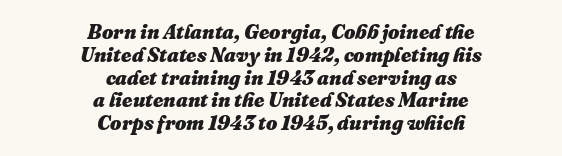
{"italic": "yes", "lean": "right", "slant_degrees": 16, "bold": "yes", "underline": "no", "align": "center", "line_spacing": "tight", "line_spacing_ratio": 1.14, "letter_spacing": "normal", "letter_spacing_em": 0.0, "glyph_px": 20}
